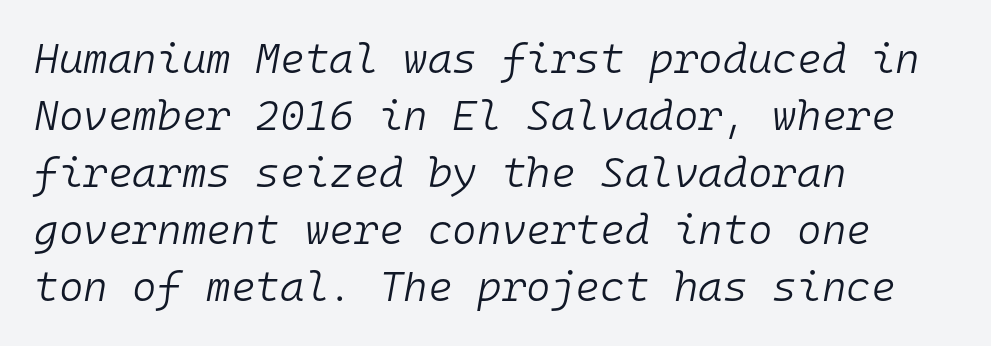
{"italic": "yes", "lean": "right", "slant_degrees": 10, "bold": "no", "weight": "light", "width": "normal", "stroke_contrast": "low", "x_height": "medium", "monospaced": "yes", "underline": "no", "align": "left", "line_spacing": "normal", "line_spacing_ratio": 1.36, "letter_spacing": "normal", "letter_spacing_em": 0.0, "glyph_px": 42}
